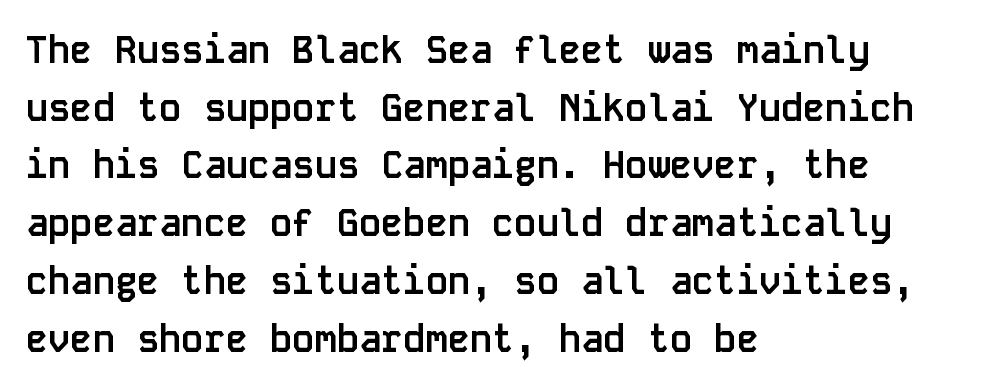
The image shows 37 px semibold sans-serif type, upright, monospaced; set left-aligned, normal line spacing (1.56x), normal letter spacing, not underlined; low stroke contrast and a large x-height.
